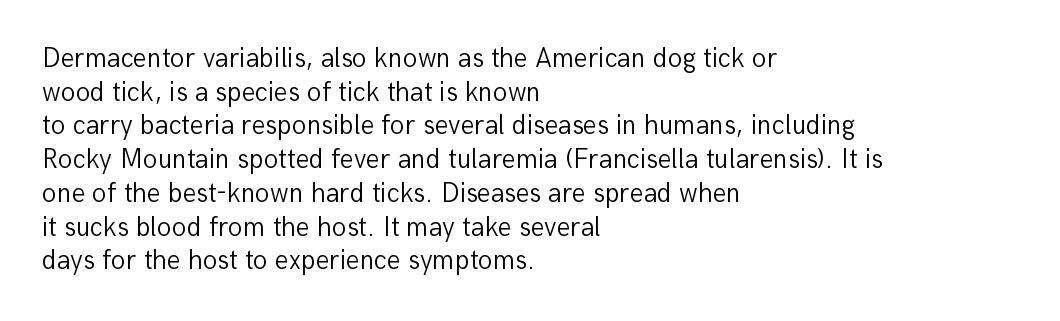
The image shows 27 px text type, upright; set left-aligned, normal line spacing (1.25x), normal letter spacing, not underlined.
